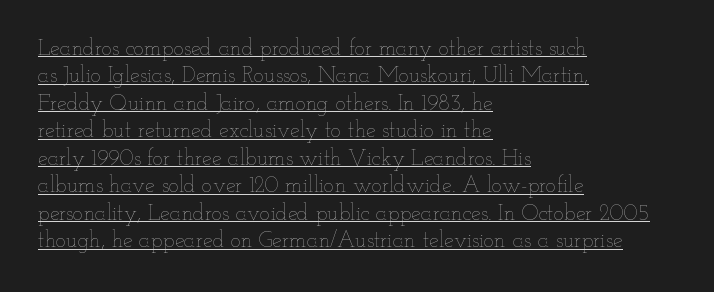
Q: Is the text bold? A: No.
Q: Is the text italic (slanted)? A: No, it is upright.
Q: Is the text underlined? A: Yes.
Q: How is the paragraph aligned? A: Left-aligned.
Q: Is the spacing between letters normal or unusually wide? A: Normal.
Q: Is the spacing between lines tight, normal or loose? A: Normal.
